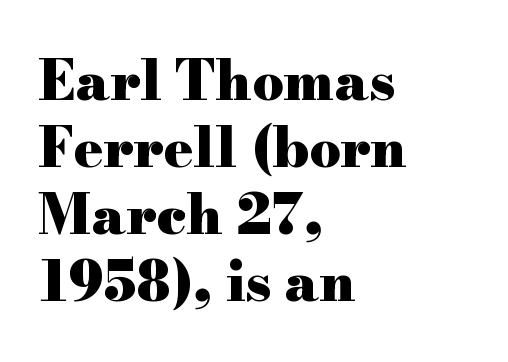
{"serif": "yes", "italic": "no", "bold": "yes", "weight": "heavy", "width": "wide", "stroke_contrast": "high", "x_height": "small", "monospaced": "no", "underline": "no", "align": "left", "line_spacing_ratio": 1.22, "letter_spacing": "normal", "letter_spacing_em": 0.0, "glyph_px": 55}
